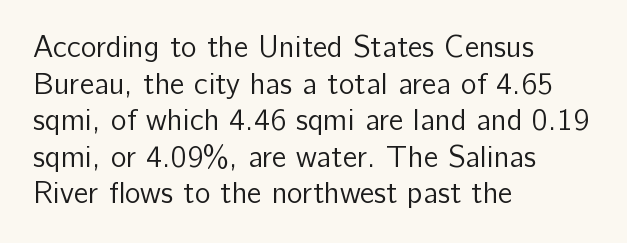
The image shows 30 px regular-weight sans-serif type, upright; set left-aligned, line spacing 1.22x, normal letter spacing, not underlined; low stroke contrast and a medium x-height.
